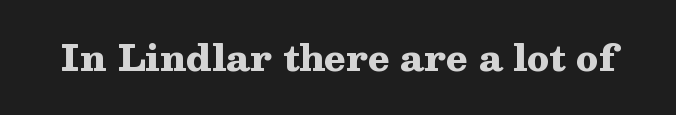
Q: Is the text bold? A: Yes.
Q: Is the text italic (slanted)? A: No, it is upright.
Q: Is the typeface a serif or a sans-serif typeface? A: Serif.
Q: Is the text underlined? A: No.
Q: Is the spacing between letters normal or unusually wide? A: Normal.
Q: Width (condensed, normal, or wide)? A: Wide.
Q: Stroke contrast? A: Medium.
Q: x-height? A: Medium.
Q: Monospaced? A: No.
